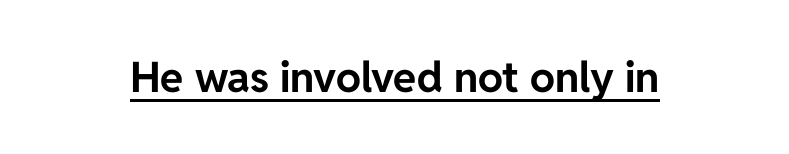
{"serif": "no", "italic": "no", "bold": "yes", "weight": "bold", "width": "normal", "stroke_contrast": "low", "x_height": "medium", "monospaced": "no", "underline": "yes", "letter_spacing": "normal", "letter_spacing_em": 0.0, "glyph_px": 42}
